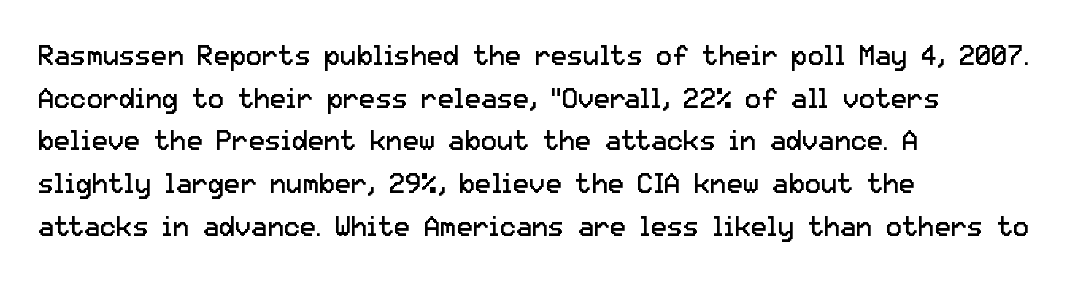
The image shows 27 px text type, upright; set left-aligned, normal line spacing (1.58x), normal letter spacing, not underlined.
